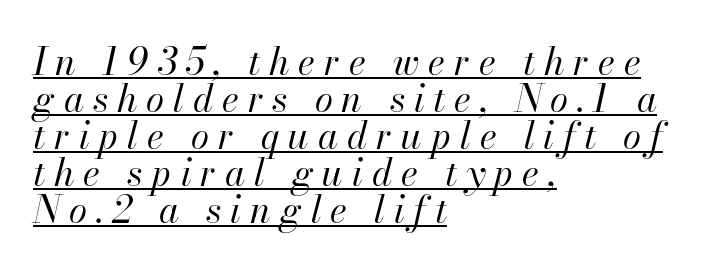
Q: Is the text bold? A: No.
Q: Is the text italic (slanted)? A: Yes, it leans right by about 13 degrees.
Q: Is the text underlined? A: Yes.
Q: How is the paragraph aligned? A: Left-aligned.
Q: Is the spacing between letters normal or unusually wide? A: Unusually wide.
Q: Is the spacing between lines tight, normal or loose? A: Tight.
Q: Width (condensed, normal, or wide)? A: Normal.
Q: Stroke contrast? A: High.
Q: x-height? A: Small.
Q: Monospaced? A: No.
